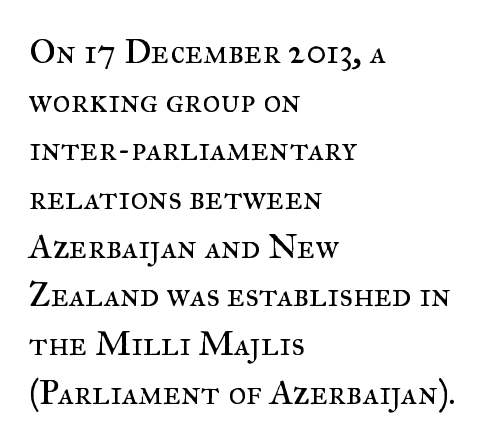
These lines are rendered in a variable-pitch font. Line beginnings align vertically; line endings do not. Baseline-to-baseline distance is the conventional proportion of letter height. Unlike italic type, these characters show no tilt at all. Observe the serifs anchoring each vertical stroke in this sample.
